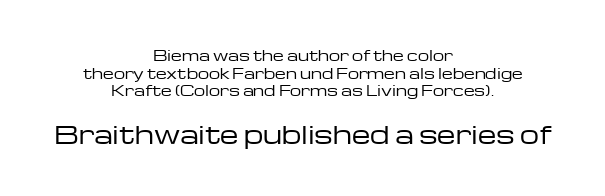
Caption: upper text group reduced, lower text group enlarged. Descenders hang freely into open space. Every row of glyphs is offset so its center matches the block's center. The font is comparable to plain body text, perhaps lighter. Here the glyphs are tracked normally, forming tight word shapes. Each new line begins a customary step beneath the previous one.
